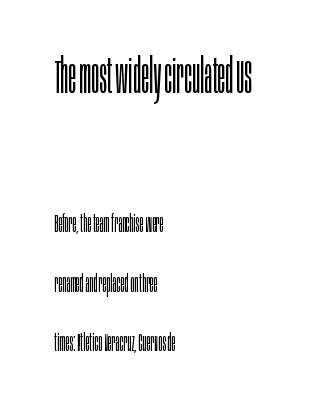
The image shows 48 px light, condensed sans-serif type, upright; set left-aligned, loose line spacing (2.49x), normal letter spacing, not underlined; the first (top) block is 2.0x larger; low stroke contrast and a large x-height.
